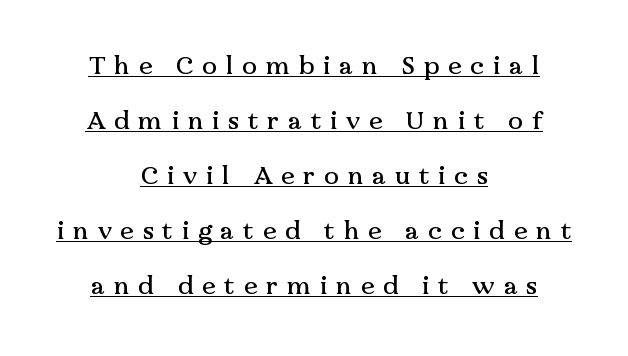
A roman cut, with each character standing at attention. The glyphs are accompanied by a horizontal stroke just below them. What's the leading like? Stretched, with rows far apart. The letterforms stand isolated, each surrounded by extra space. Typeset on center — no edge is straight.
